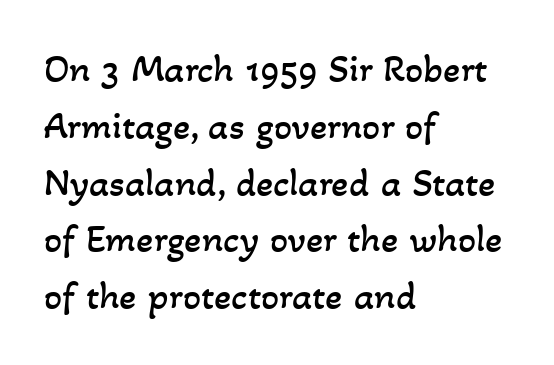
Q: Is the text bold? A: No.
Q: Is the text underlined? A: No.
Q: How is the paragraph aligned? A: Left-aligned.
Q: Is the spacing between letters normal or unusually wide? A: Normal.
Q: Is the spacing between lines tight, normal or loose? A: Normal.
Q: Width (condensed, normal, or wide)? A: Normal.
Q: Stroke contrast? A: Low.
Q: x-height? A: Small.
Q: Monospaced? A: No.
